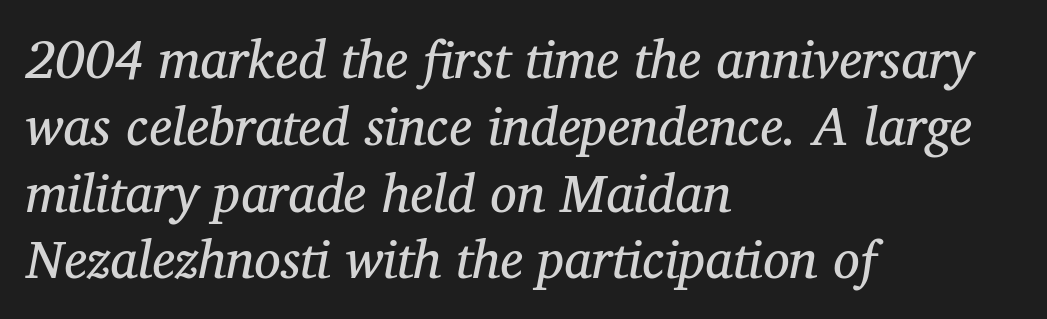
Short note: letters normally spaced. The cut favours lightness, reaching ordinary text weight at its darkest. A typesetter would call this proportional, since set widths differ per character. The paragraph has a hard left edge and a soft right edge.
